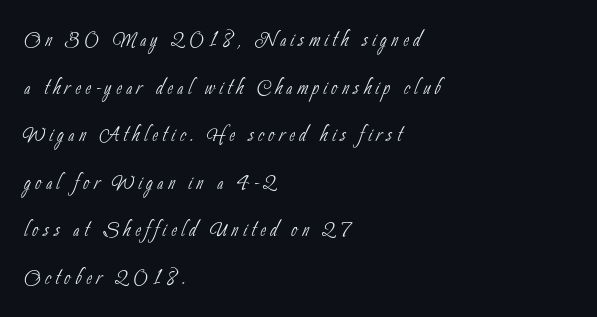
Is the type heavy? It reads as light-to-regular instead. Where is the straight margin? On the left. Quick note: underline off.
